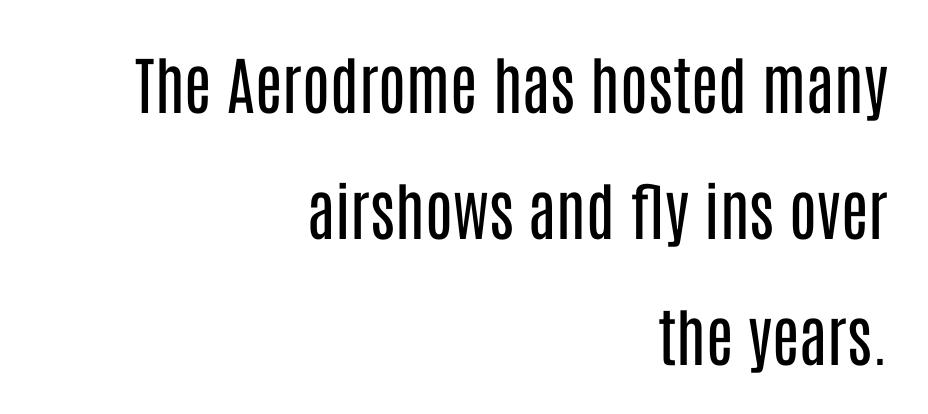
Heft: none added — not bold. No feet cap the strokes, marking this as sans-serif type. Do the characters align in a grid? No, the font is proportional. One glance says open: line gaps are wider than usual. Spacing between characters is what you'd get straight out of the box.
